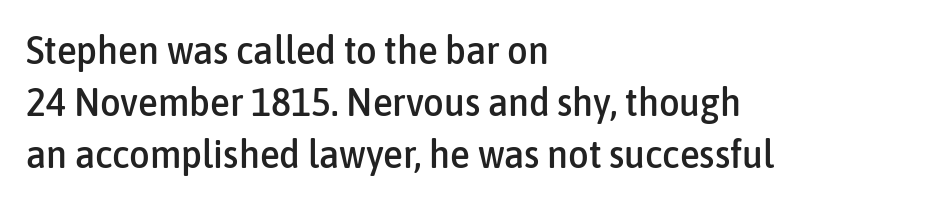
{"serif": "no", "italic": "no", "width": "condensed", "stroke_contrast": "low", "x_height": "medium", "monospaced": "no", "underline": "no", "align": "left", "line_spacing": "normal", "line_spacing_ratio": 1.3, "letter_spacing": "normal", "letter_spacing_em": 0.0, "glyph_px": 40}
